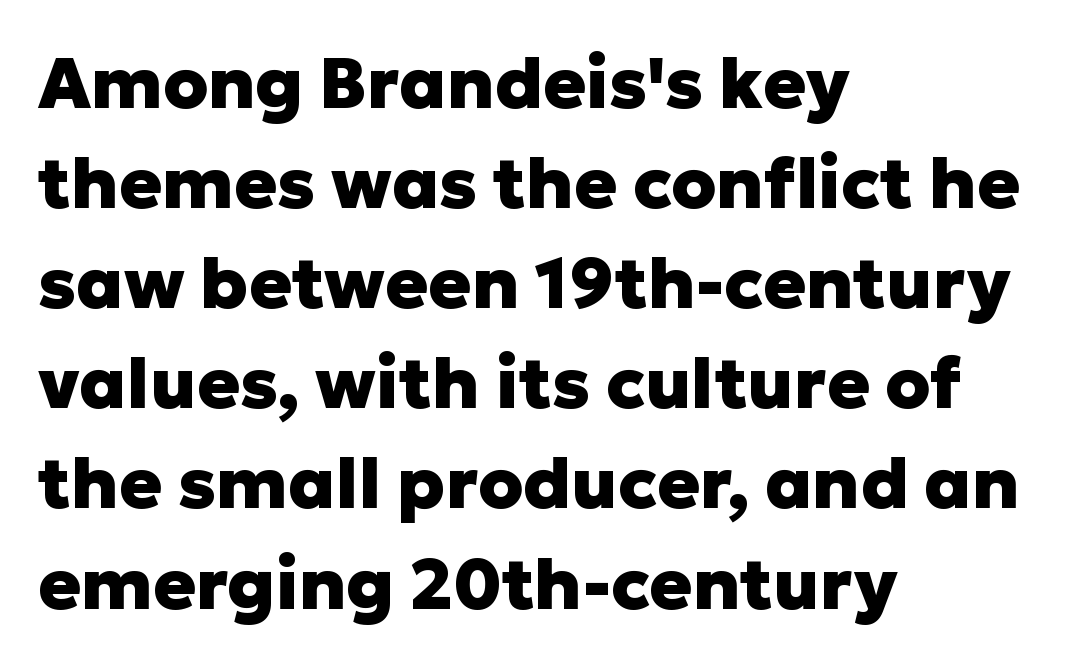
Q: Is the text bold? A: Yes.
Q: Is the text italic (slanted)? A: No, it is upright.
Q: Is the typeface a serif or a sans-serif typeface? A: Sans-serif.
Q: Is the text underlined? A: No.
Q: How is the paragraph aligned? A: Left-aligned.
Q: Is the spacing between letters normal or unusually wide? A: Normal.
Q: Is the spacing between lines tight, normal or loose? A: Normal.
Q: Width (condensed, normal, or wide)? A: Normal.
Q: Stroke contrast? A: Low.
Q: x-height? A: Medium.
Q: Monospaced? A: No.
